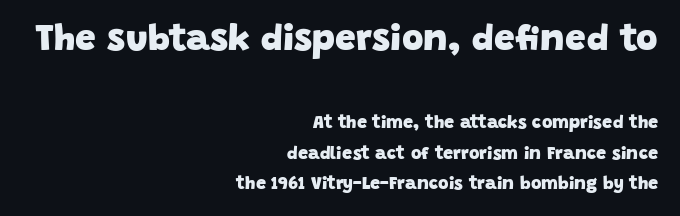
{"serif": "no", "bold": "yes", "weight": "heavy", "width": "normal", "stroke_contrast": "low", "x_height": "large", "monospaced": "no", "underline": "no", "align": "right", "line_spacing": "normal", "line_spacing_ratio": 1.69, "letter_spacing": "normal", "letter_spacing_em": 0.0, "larger_block": "first", "size_ratio": 2.06, "glyph_px": 37}
